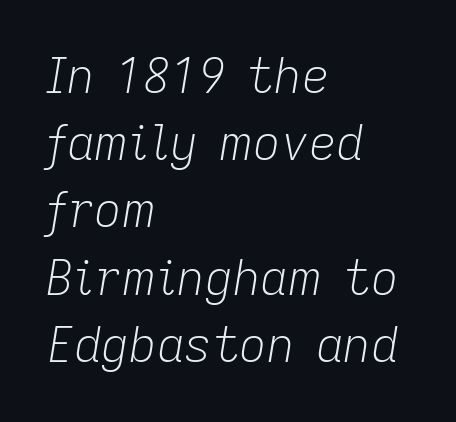
Q: Is the text bold? A: No.
Q: Is the text italic (slanted)? A: Yes, it leans right by about 9 degrees.
Q: Is the text underlined? A: No.
Q: How is the paragraph aligned? A: Left-aligned.
Q: Is the spacing between letters normal or unusually wide? A: Normal.
Q: Is the spacing between lines tight, normal or loose? A: Normal.
Q: Width (condensed, normal, or wide)? A: Normal.
Q: Stroke contrast? A: Low.
Q: x-height? A: Medium.
Q: Monospaced? A: No.
